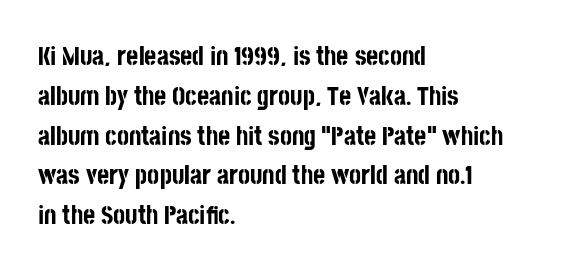
The image shows 26 px bold type, upright; set left-aligned, normal line spacing (1.53x), normal letter spacing, not underlined.
